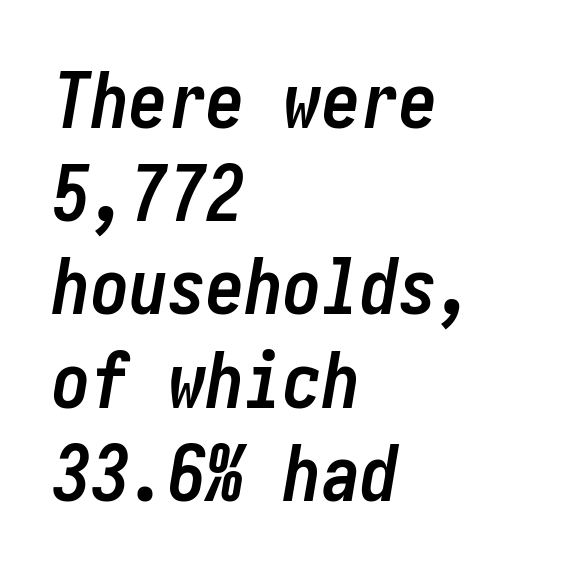
{"italic": "yes", "lean": "right", "slant_degrees": 10, "bold": "yes", "weight": "semibold", "width": "condensed", "stroke_contrast": "low", "x_height": "medium", "underline": "no", "align": "left", "line_spacing_ratio": 1.21, "letter_spacing": "normal", "letter_spacing_em": 0.0, "glyph_px": 77}
